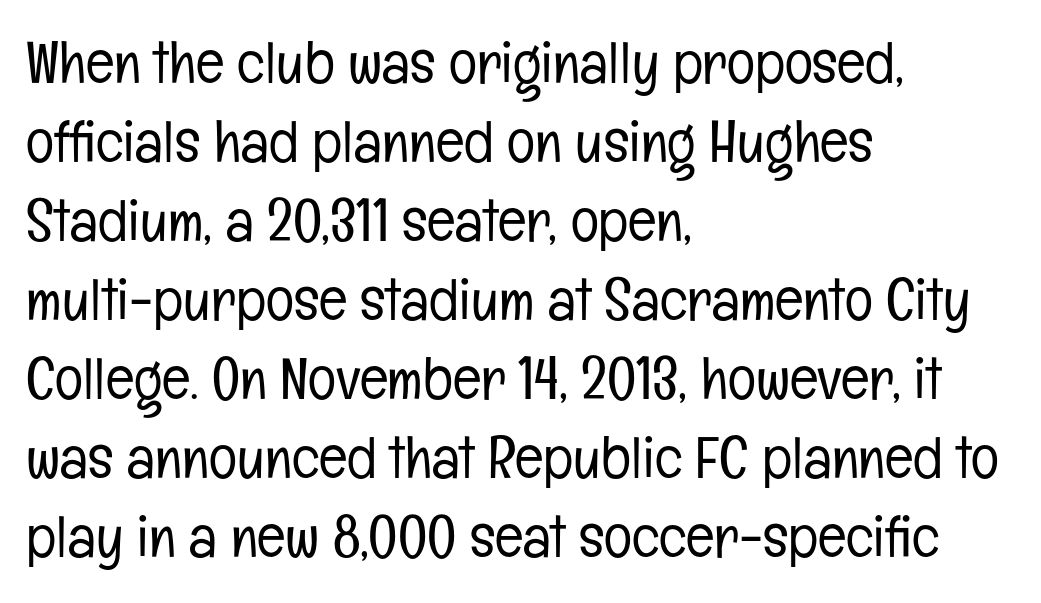
Note the varied advance widths — an 'i' is clearly narrower than an 'm'. Is the type heavy? It reads as light-to-regular instead. Line spacing here is normal. The horizontal fit of the characters is conventional and even. I'd call this a sans setting — the letters go barefoot. This is the regular roman posture of the typeface.
